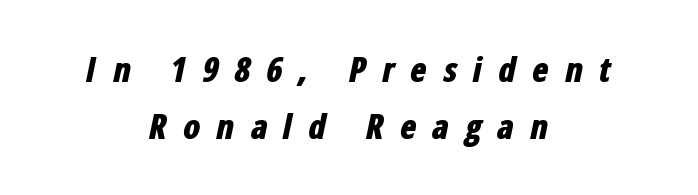
The image shows 34 px bold, condensed type, italic (leaning right); set centered, normal line spacing (1.69x), unusually wide letter spacing (+0.46 em), not underlined; low stroke contrast and a medium x-height.
